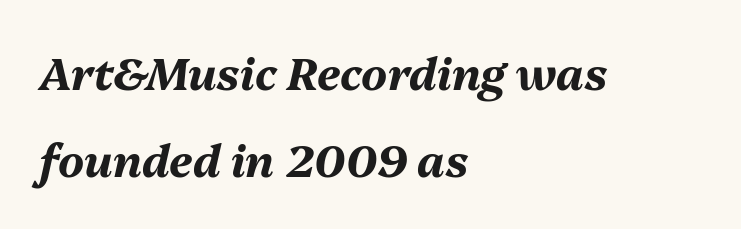
{"italic": "yes", "lean": "right", "slant_degrees": 13, "bold": "yes", "weight": "bold", "width": "normal", "stroke_contrast": "medium", "x_height": "medium", "monospaced": "no", "underline": "no", "align": "left", "line_spacing": "loose", "line_spacing_ratio": 1.97, "letter_spacing": "normal", "letter_spacing_em": 0.0, "glyph_px": 44}
